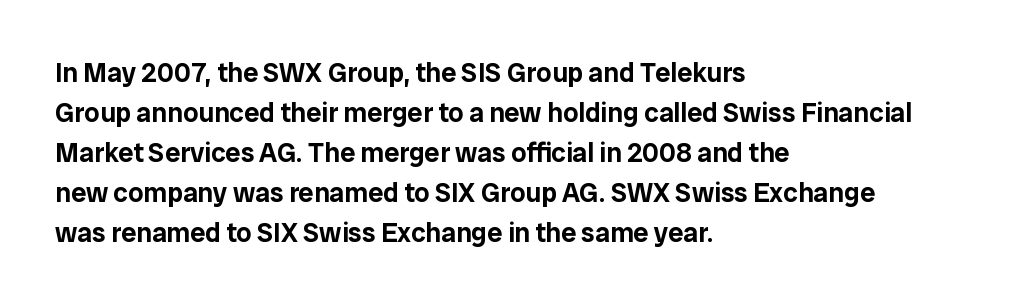
{"italic": "no", "underline": "no", "align": "left", "line_spacing": "normal", "line_spacing_ratio": 1.48, "letter_spacing": "normal", "letter_spacing_em": 0.0, "glyph_px": 27}
